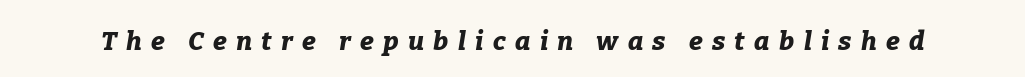
The image shows 26 px bold type, italic (leaning right); set unusually wide letter spacing (+0.36 em), not underlined.
